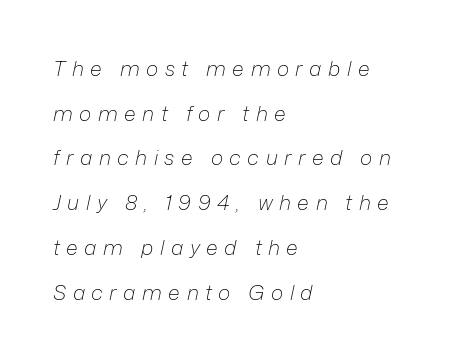
Q: Is the text bold? A: No.
Q: Is the text italic (slanted)? A: Yes, it leans right by about 12 degrees.
Q: Is the text underlined? A: No.
Q: How is the paragraph aligned? A: Left-aligned.
Q: Is the spacing between letters normal or unusually wide? A: Unusually wide.
Q: Is the spacing between lines tight, normal or loose? A: Loose.
